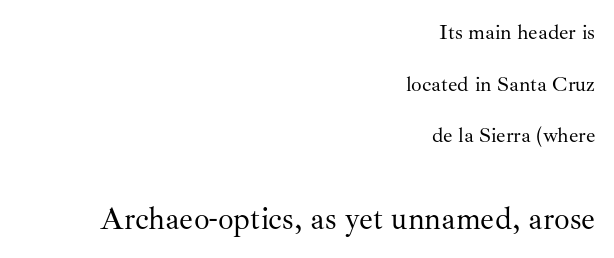
Unlike italic type, these characters show no tilt at all. The face used here is seriffed, in the tradition of book romans. Unbolded letterforms with no extra heft. Horizontally, the lines are justified to the trailing edge only.
